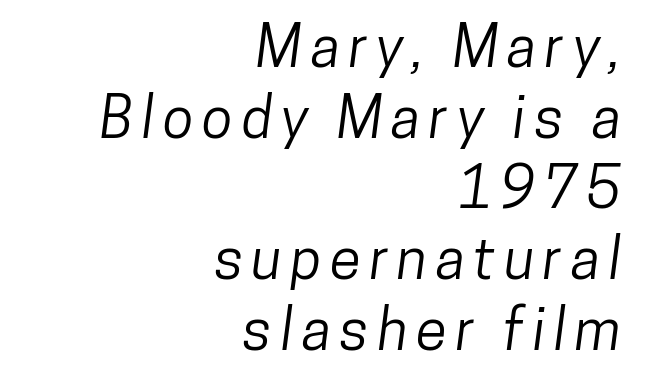
Proportional: the letters do not fall into vertical columns. Unlike a traditional serif, this face leaves its strokes unadorned. Where is the straight margin? On the right. Decoration check: the copy has no underline.
